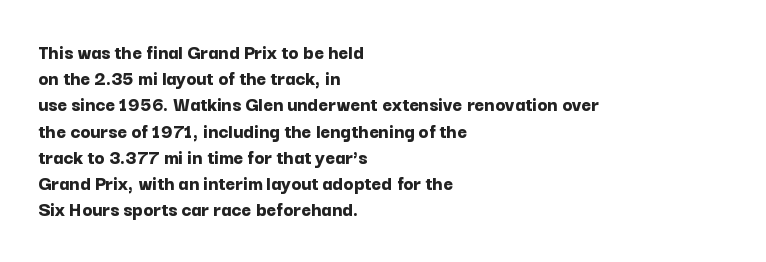
Q: Is the text bold? A: Yes.
Q: Is the text italic (slanted)? A: No, it is upright.
Q: Is the text underlined? A: No.
Q: How is the paragraph aligned? A: Left-aligned.
Q: Is the spacing between letters normal or unusually wide? A: Normal.
Q: Is the spacing between lines tight, normal or loose? A: Normal.
